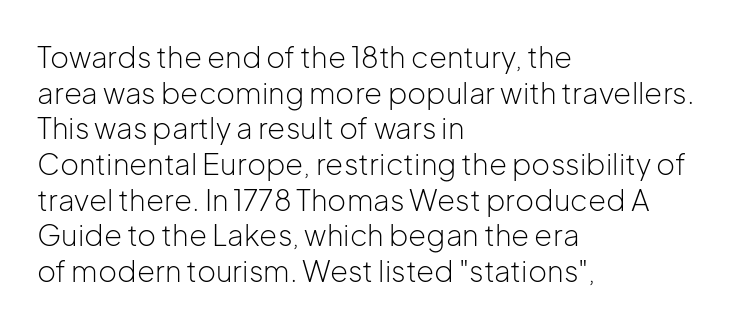
Q: Is the text bold? A: No.
Q: Is the text italic (slanted)? A: No, it is upright.
Q: Is the typeface a serif or a sans-serif typeface? A: Sans-serif.
Q: Is the text underlined? A: No.
Q: How is the paragraph aligned? A: Left-aligned.
Q: Is the spacing between letters normal or unusually wide? A: Normal.
Q: Width (condensed, normal, or wide)? A: Normal.
Q: Stroke contrast? A: Low.
Q: x-height? A: Medium.
Q: Monospaced? A: No.
